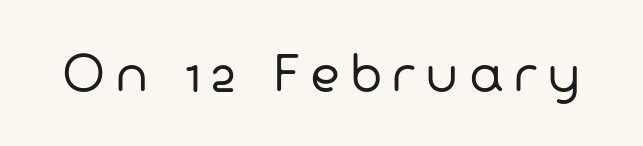
Q: Is the text bold? A: No.
Q: Is the typeface a serif or a sans-serif typeface? A: Sans-serif.
Q: Is the text underlined? A: No.
Q: Is the spacing between letters normal or unusually wide? A: Unusually wide.
Q: Width (condensed, normal, or wide)? A: Normal.
Q: Stroke contrast? A: Low.
Q: x-height? A: Medium.
Q: Monospaced? A: No.
